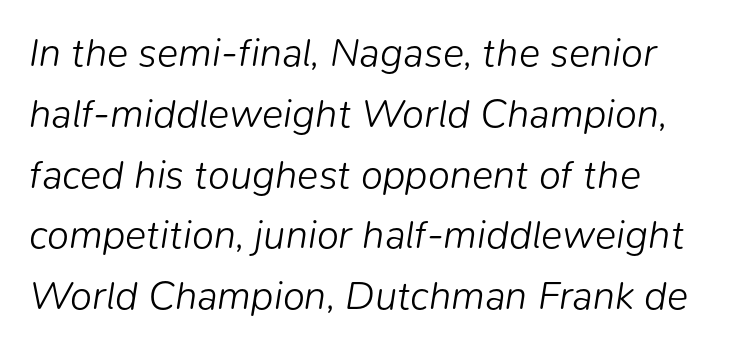
Q: Is the text bold? A: No.
Q: Is the text italic (slanted)? A: Yes, it leans right by about 9 degrees.
Q: Is the text underlined? A: No.
Q: How is the paragraph aligned? A: Left-aligned.
Q: Is the spacing between letters normal or unusually wide? A: Normal.
Q: Is the spacing between lines tight, normal or loose? A: Normal.
Q: Width (condensed, normal, or wide)? A: Normal.
Q: Stroke contrast? A: Low.
Q: x-height? A: Medium.
Q: Monospaced? A: No.
